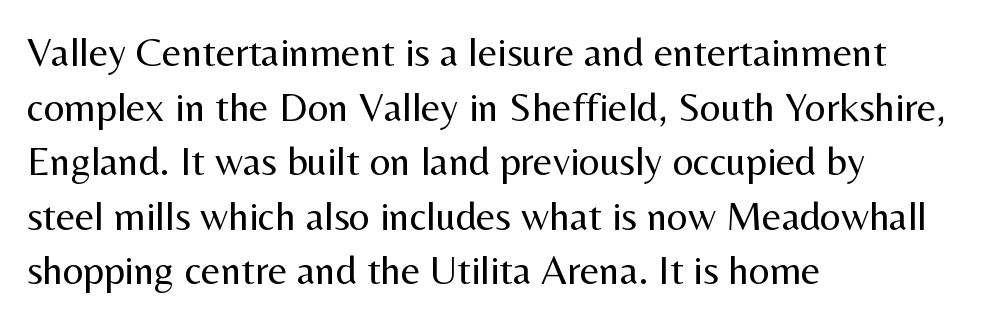
Alignment: flush left. The specimen omits any rule beneath the text block's lines. What's the leading like? Ordinary, nothing unusual. No extra tracking has been applied to these lines. Note the varied advance widths — an 'i' is clearly narrower than an 'm'.
